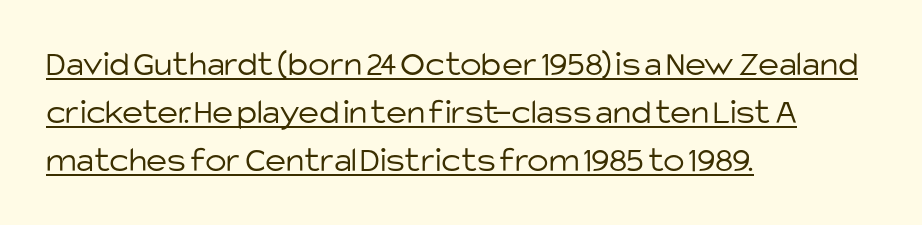
Q: Is the text bold? A: No.
Q: Is the text italic (slanted)? A: No, it is upright.
Q: Is the typeface a serif or a sans-serif typeface? A: Sans-serif.
Q: Is the text underlined? A: Yes.
Q: How is the paragraph aligned? A: Left-aligned.
Q: Is the spacing between letters normal or unusually wide? A: Normal.
Q: Is the spacing between lines tight, normal or loose? A: Normal.
Q: Width (condensed, normal, or wide)? A: Normal.
Q: Stroke contrast? A: Low.
Q: x-height? A: Large.
Q: Monospaced? A: No.
